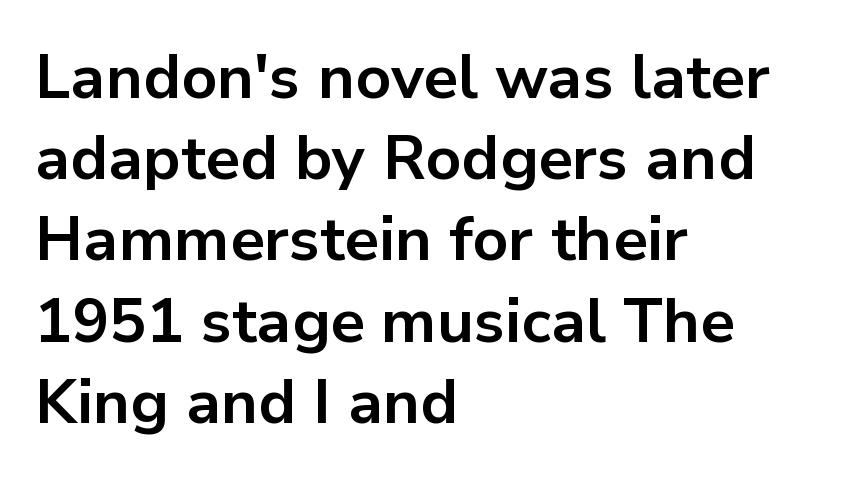
Type style note: lacks serifs. Quick note: interline space is typical. Rendered with straight, roman letterforms. Each letter keeps its own natural width here, so spacing adapts to shape. Nobody touched the tracking dial on this one. The sample has been set heavy, in full bold.
